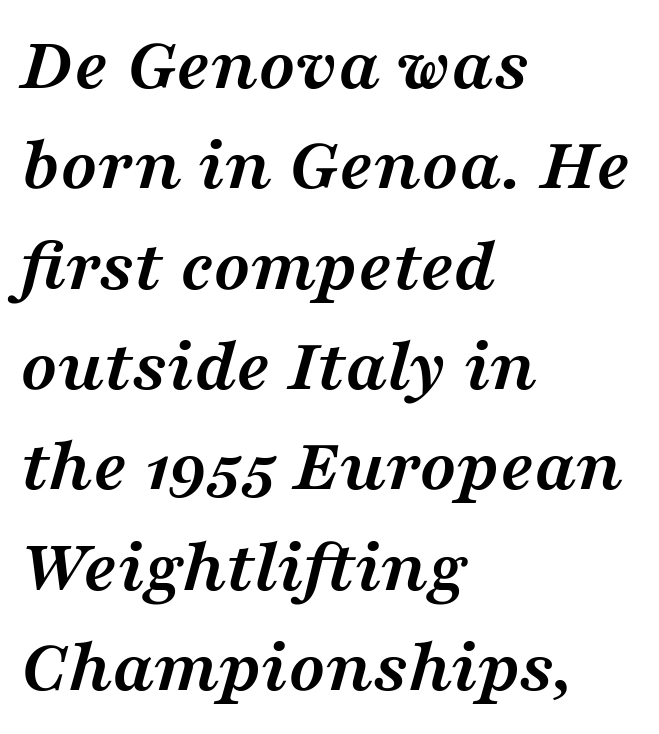
Q: Is the text bold? A: Yes.
Q: Is the text italic (slanted)? A: Yes, it leans right by about 16 degrees.
Q: Is the typeface a serif or a sans-serif typeface? A: Serif.
Q: Is the text underlined? A: No.
Q: How is the paragraph aligned? A: Left-aligned.
Q: Is the spacing between letters normal or unusually wide? A: Normal.
Q: Is the spacing between lines tight, normal or loose? A: Normal.
Q: Width (condensed, normal, or wide)? A: Wide.
Q: Stroke contrast? A: Medium.
Q: x-height? A: Medium.
Q: Monospaced? A: No.
